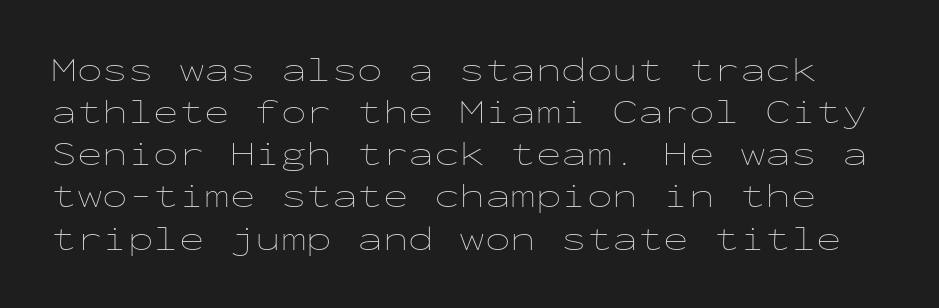
The image shows 34 px thin, wide type, upright, monospaced; set line spacing 1.24x, normal letter spacing, not underlined; low stroke contrast and a medium x-height.
